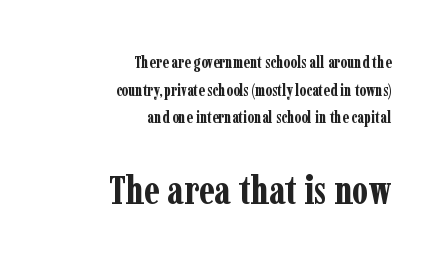
{"serif": "yes", "italic": "no", "bold": "yes", "weight": "bold", "width": "condensed", "stroke_contrast": "low", "x_height": "medium", "monospaced": "no", "underline": "no", "align": "right", "line_spacing_ratio": 1.73, "letter_spacing": "normal", "letter_spacing_em": 0.0, "larger_block": "second", "size_ratio": 2.44, "glyph_px": 39}
